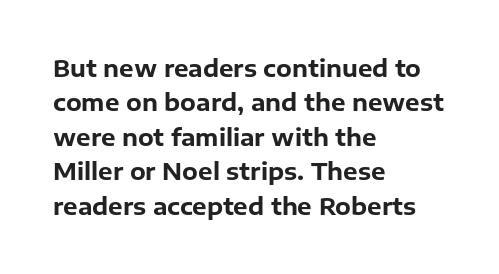
{"italic": "no", "bold": "yes", "underline": "no", "align": "left", "line_spacing": "normal", "line_spacing_ratio": 1.5, "letter_spacing": "normal", "letter_spacing_em": 0.0, "glyph_px": 23}
